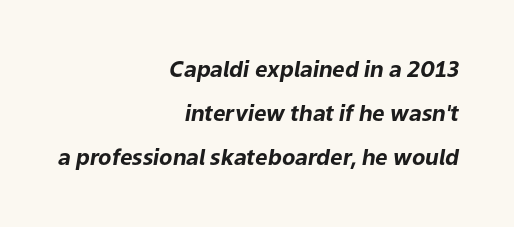
Each word holds together tightly as a unit, with standard inter-letter gaps. Check under the words: just untouched page. Vertically, the passage feels expansive, rows floating well apart. As a designer I'd log this as weight 700, bold.
